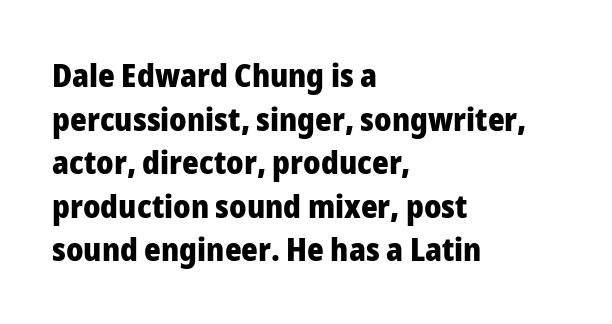
Spacing between characters is what you'd get straight out of the box. Notice how descenders clear the ascenders below comfortably — that's standard leading. The passage shown is emphatically bold. The face used here is proportionally spaced, like ordinary book or web type.
